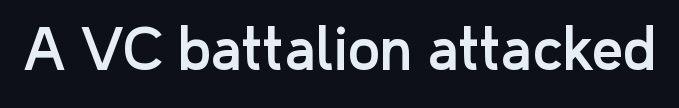
{"serif": "no", "italic": "no", "width": "normal", "stroke_contrast": "low", "x_height": "medium", "monospaced": "no", "underline": "no", "letter_spacing": "normal", "letter_spacing_em": 0.0, "glyph_px": 55}
